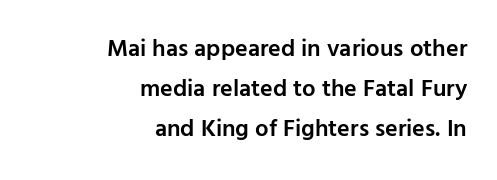
{"italic": "no", "bold": "semi", "underline": "no", "align": "right", "line_spacing": "normal", "line_spacing_ratio": 1.66, "letter_spacing": "normal", "letter_spacing_em": 0.0, "glyph_px": 24}
